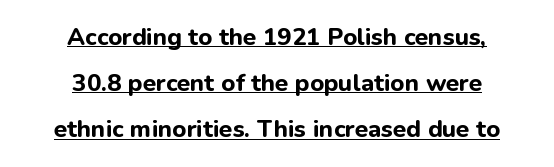
Q: Is the text bold? A: Yes.
Q: Is the text italic (slanted)? A: No, it is upright.
Q: Is the text underlined? A: Yes.
Q: How is the paragraph aligned? A: Centered.
Q: Is the spacing between letters normal or unusually wide? A: Normal.
Q: Is the spacing between lines tight, normal or loose? A: Loose.
